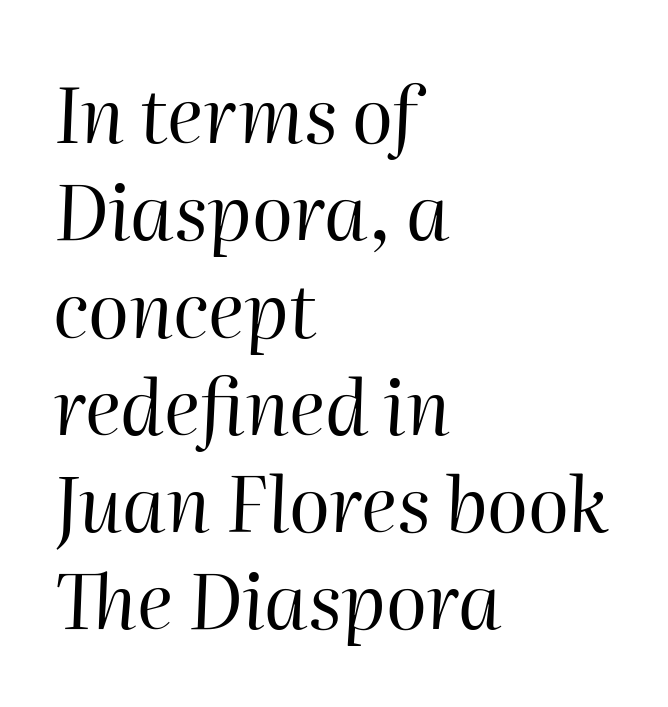
{"italic": "yes", "lean": "right", "slant_degrees": 2, "bold": "no", "weight": "regular", "width": "normal", "stroke_contrast": "high", "x_height": "medium", "monospaced": "no", "underline": "no", "align": "left", "line_spacing": "normal", "line_spacing_ratio": 1.28, "letter_spacing": "normal", "letter_spacing_em": 0.0, "glyph_px": 76}
